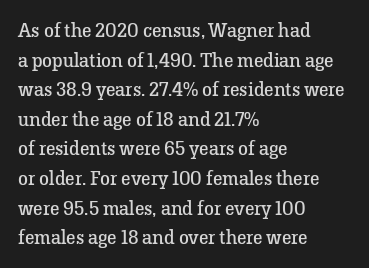
Compared with a typical body face, this is equally light or lighter still. The line texture is even and compact thanks to regular tracking. The space directly below the letters is spotless. Nope, not italic — everything's standing straight.
